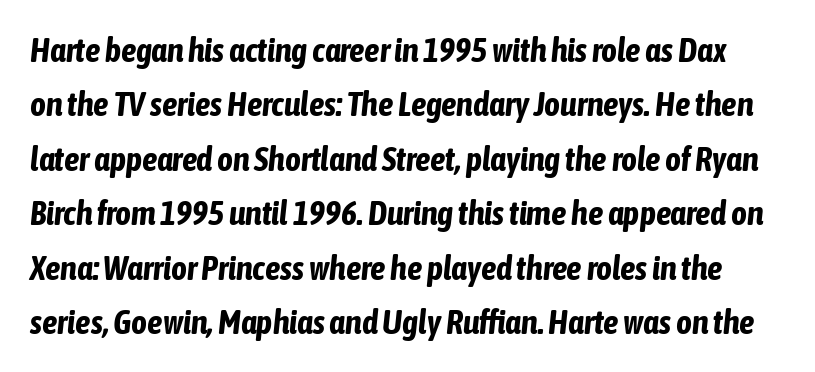
Nobody touched the tracking dial on this one. The characters look thick and weighty, a clear bold. Character widths vary here, with narrow letters taking less room than wide ones. Vertically, the passage feels balanced, rows spaced as you'd expect.
